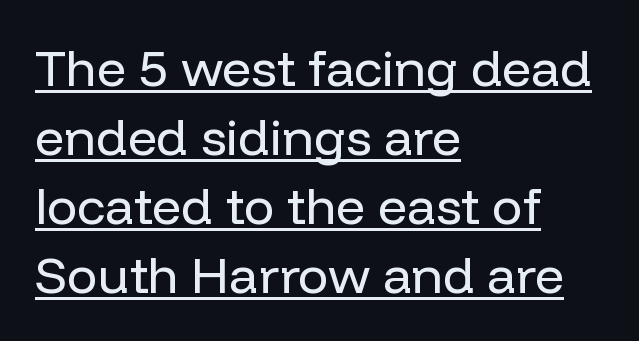
The image shows 51 px regular-weight sans-serif type, upright; set left-aligned, normal line spacing (1.35x), normal letter spacing, underlined; low stroke contrast and a medium x-height.
